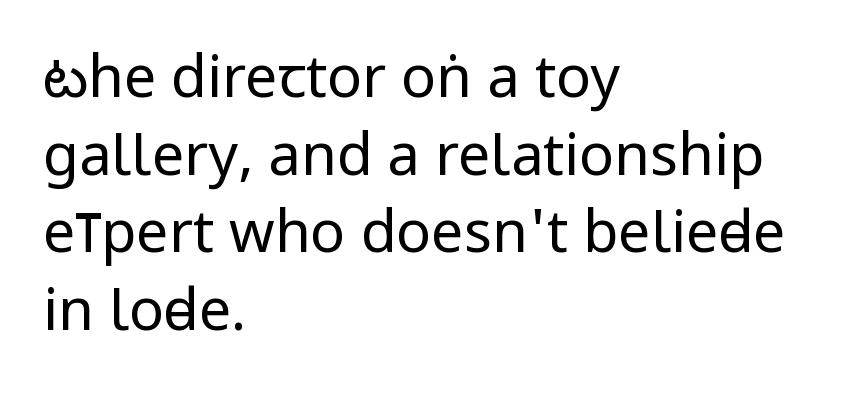
Q: Is the text bold? A: No.
Q: Is the text italic (slanted)? A: No, it is upright.
Q: Is the typeface a serif or a sans-serif typeface? A: Sans-serif.
Q: Is the text underlined? A: No.
Q: How is the paragraph aligned? A: Left-aligned.
Q: Is the spacing between letters normal or unusually wide? A: Normal.
Q: Is the spacing between lines tight, normal or loose? A: Normal.
Q: Width (condensed, normal, or wide)? A: Condensed.
Q: Stroke contrast? A: Low.
Q: x-height? A: Large.
Q: Monospaced? A: No.
